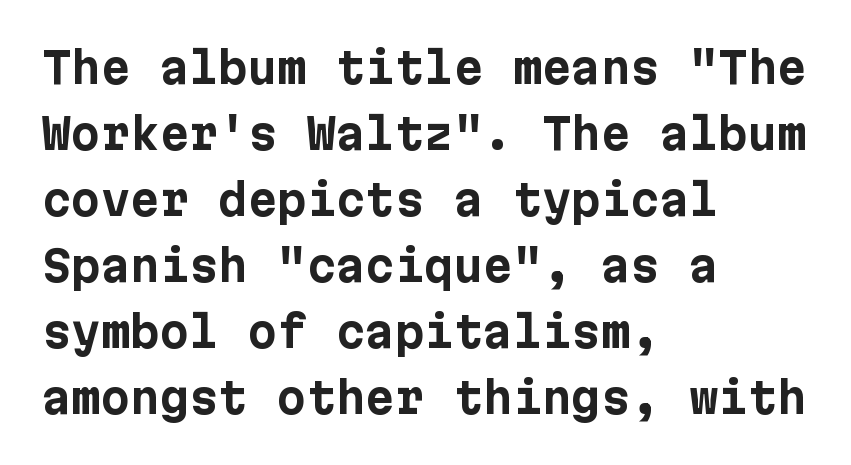
Q: Is the text bold? A: Yes.
Q: Is the text italic (slanted)? A: No, it is upright.
Q: Is the typeface a serif or a sans-serif typeface? A: Sans-serif.
Q: Is the text underlined? A: No.
Q: How is the paragraph aligned? A: Left-aligned.
Q: Is the spacing between letters normal or unusually wide? A: Normal.
Q: Is the spacing between lines tight, normal or loose? A: Normal.
Q: Width (condensed, normal, or wide)? A: Normal.
Q: Stroke contrast? A: Low.
Q: x-height? A: Medium.
